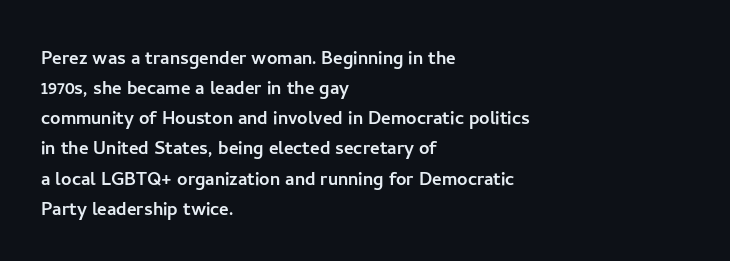
The image shows 23 px text type, upright; set left-aligned, normal line spacing (1.31x), normal letter spacing, not underlined.
